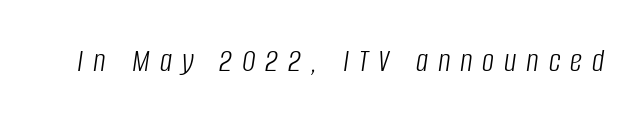
Q: Is the text bold? A: No.
Q: Is the text italic (slanted)? A: Yes, it leans right by about 8 degrees.
Q: Is the text underlined? A: No.
Q: Is the spacing between letters normal or unusually wide? A: Unusually wide.
Q: Width (condensed, normal, or wide)? A: Condensed.
Q: Stroke contrast? A: Low.
Q: x-height? A: Large.
Q: Monospaced? A: No.
